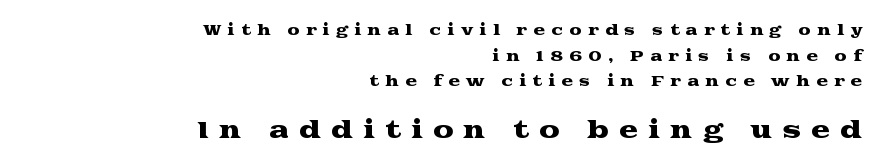
Q: Is the text italic (slanted)? A: No, it is upright.
Q: Is the text underlined? A: No.
Q: How is the paragraph aligned? A: Right-aligned.
Q: Is the spacing between letters normal or unusually wide? A: Unusually wide.
Q: Which block of text is set in a larger size, the first (top) or the second (bottom)? A: The second (bottom) one.
